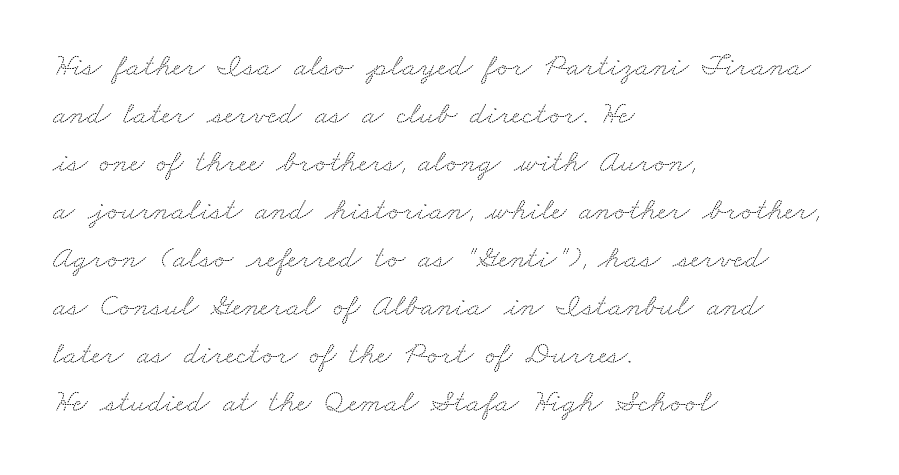
The image shows 32 px wide serif type; set left-aligned, normal line spacing (1.5x), normal letter spacing, not underlined; medium stroke contrast and a small x-height.
